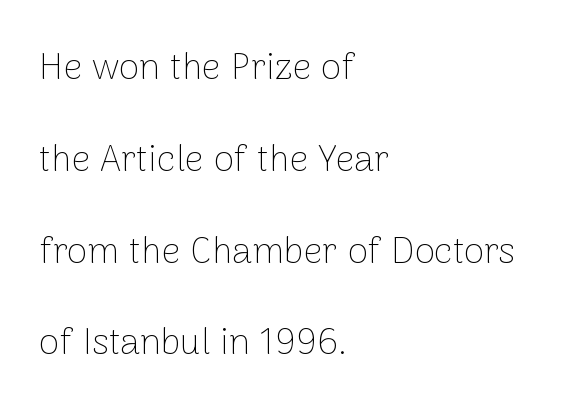
Q: Is the text bold? A: No.
Q: Is the text italic (slanted)? A: No, it is upright.
Q: Is the typeface a serif or a sans-serif typeface? A: Sans-serif.
Q: Is the text underlined? A: No.
Q: How is the paragraph aligned? A: Left-aligned.
Q: Is the spacing between letters normal or unusually wide? A: Normal.
Q: Is the spacing between lines tight, normal or loose? A: Loose.
Q: Width (condensed, normal, or wide)? A: Normal.
Q: Stroke contrast? A: Low.
Q: x-height? A: Medium.
Q: Monospaced? A: No.
